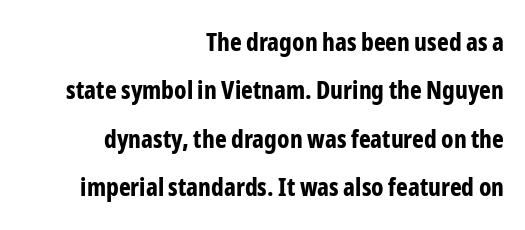
Q: Is the text bold? A: Yes.
Q: Is the text italic (slanted)? A: No, it is upright.
Q: Is the text underlined? A: No.
Q: How is the paragraph aligned? A: Right-aligned.
Q: Is the spacing between letters normal or unusually wide? A: Normal.
Q: Is the spacing between lines tight, normal or loose? A: Loose.
